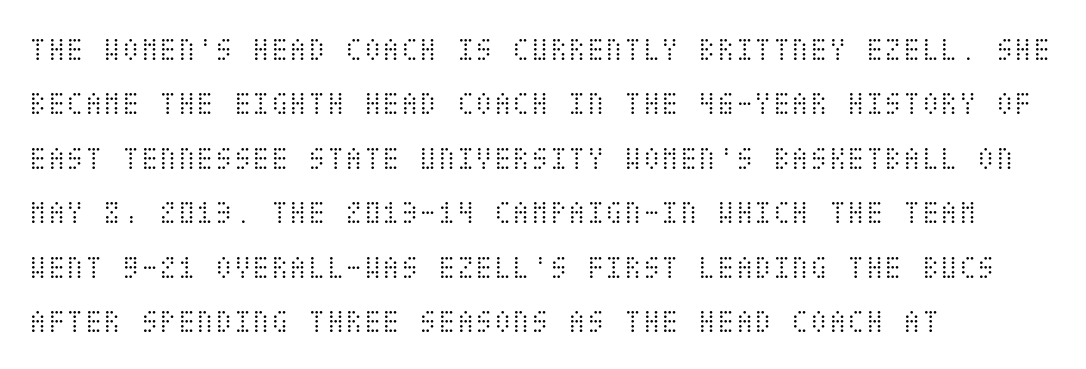
{"italic": "no", "bold": "no", "weight": "light", "width": "condensed", "stroke_contrast": "medium", "x_height": "large", "underline": "no", "align": "left", "line_spacing": "normal", "line_spacing_ratio": 1.6, "letter_spacing": "normal", "letter_spacing_em": 0.0, "glyph_px": 34}
